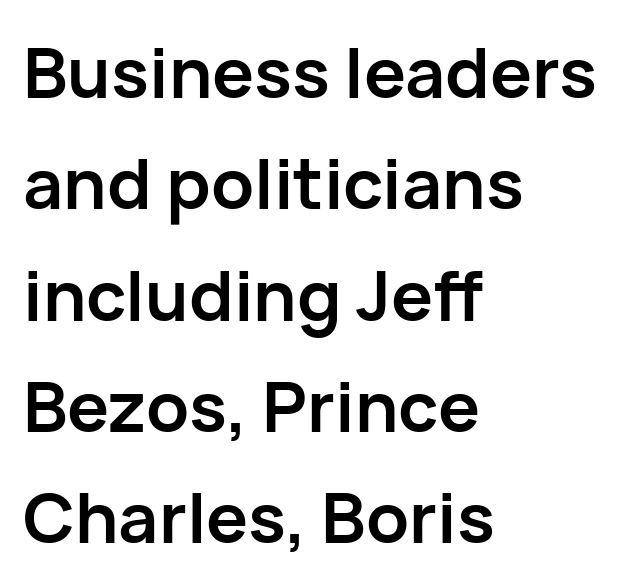
The image shows 70 px semibold sans-serif type, upright; set left-aligned, normal line spacing (1.59x), normal letter spacing, not underlined; low stroke contrast and a medium x-height.
